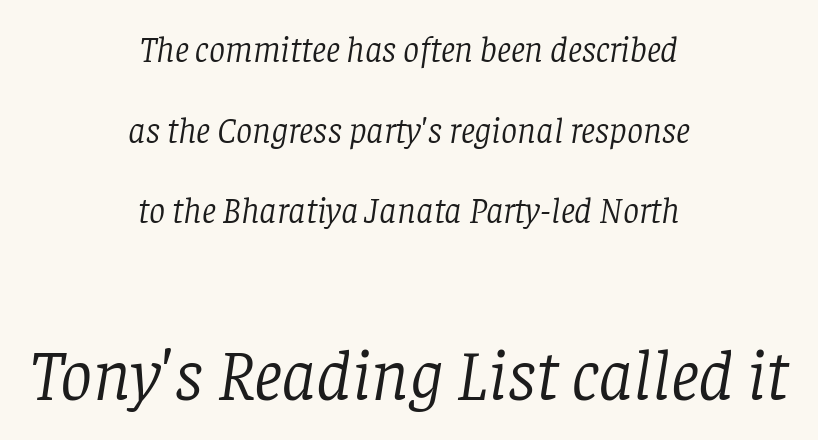
{"serif": "yes", "italic": "yes", "lean": "right", "slant_degrees": 8, "bold": "no", "weight": "light", "width": "normal", "stroke_contrast": "low", "x_height": "large", "monospaced": "no", "underline": "no", "align": "center", "line_spacing": "loose", "line_spacing_ratio": 2.24, "letter_spacing": "normal", "letter_spacing_em": 0.0, "larger_block": "second", "size_ratio": 2.0, "glyph_px": 72}
